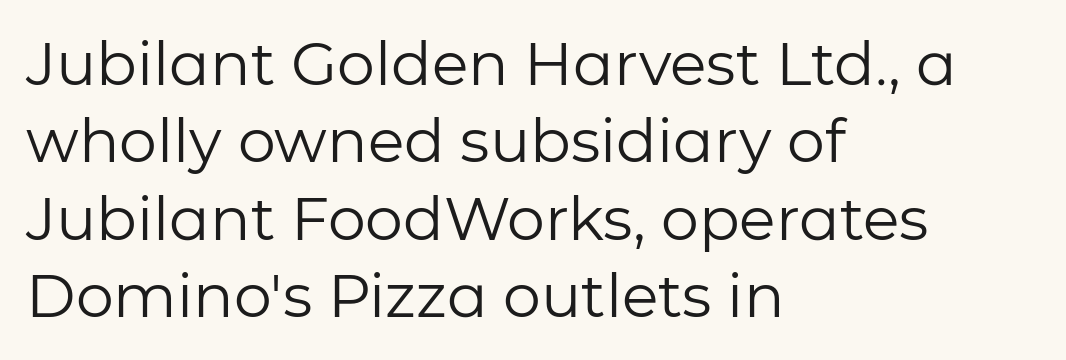
The rows are spaced the way most documents space them. The foot of each line stays bare and open. Where is the straight margin? On the left. Posture: vertical. No extra ink here — the face is not bold. The rendering uses natural spacing where letterforms have individual widths.
